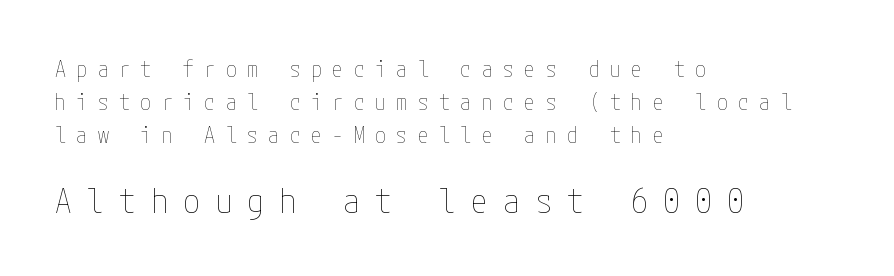
Q: Is the text bold? A: No.
Q: Is the text italic (slanted)? A: No, it is upright.
Q: Is the text underlined? A: No.
Q: How is the paragraph aligned? A: Left-aligned.
Q: Is the spacing between letters normal or unusually wide? A: Unusually wide.
Q: Is the spacing between lines tight, normal or loose? A: Normal.
Q: Which block of text is set in a larger size, the first (top) or the second (bottom)? A: The second (bottom) one.
Q: Width (condensed, normal, or wide)? A: Condensed.
Q: Stroke contrast? A: Low.
Q: x-height? A: Medium.
